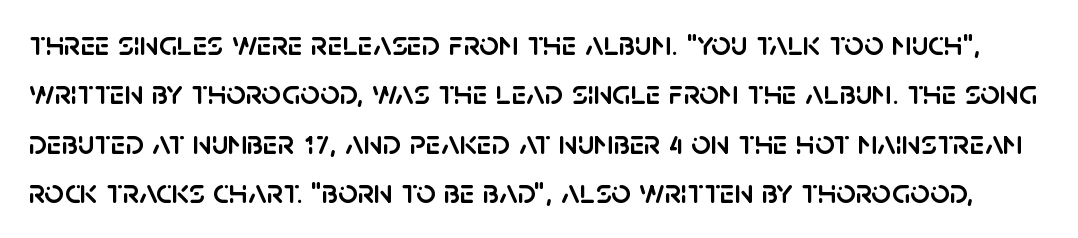
The image shows 34 px sans-serif type, upright; set normal line spacing (1.45x), normal letter spacing, not underlined; low stroke contrast and a large x-height.
